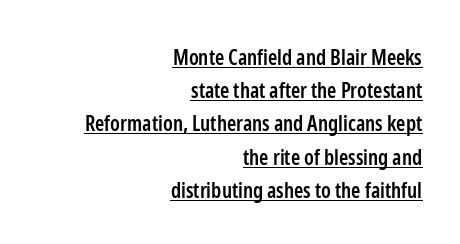
Q: Is the text bold? A: Semi-bold.
Q: Is the text italic (slanted)? A: No, it is upright.
Q: Is the text underlined? A: Yes.
Q: How is the paragraph aligned? A: Right-aligned.
Q: Is the spacing between letters normal or unusually wide? A: Normal.
Q: Is the spacing between lines tight, normal or loose? A: Normal.
